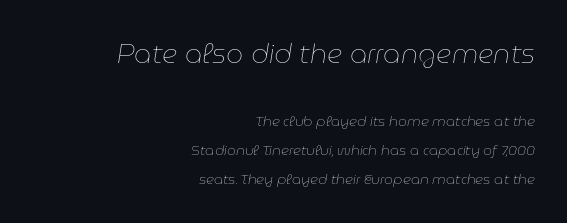
Q: Is the text bold? A: No.
Q: Is the text italic (slanted)? A: Yes, it leans right by about 9 degrees.
Q: Is the text underlined? A: No.
Q: How is the paragraph aligned? A: Right-aligned.
Q: Is the spacing between letters normal or unusually wide? A: Normal.
Q: Is the spacing between lines tight, normal or loose? A: Loose.
Q: Which block of text is set in a larger size, the first (top) or the second (bottom)? A: The first (top) one.
